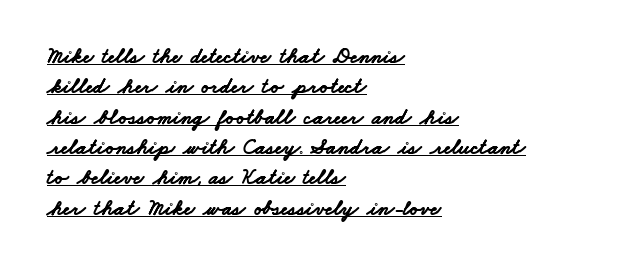
Leftover space on each line is placed entirely after the last word. Default kerning and tracking; the words read as compact shapes. One glance says typical: line gaps are just what's usual. A full-strength bold gives these letters their thick strokes. Is there an underline? Yes — a line sits under the letters.
